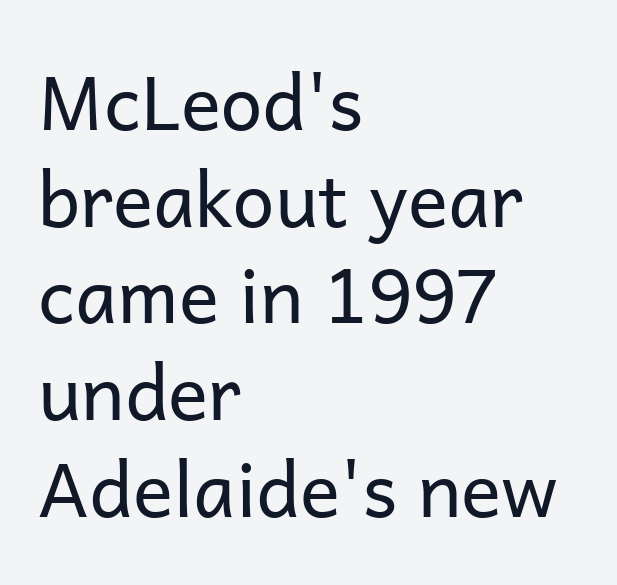
The image shows 75 px regular-weight sans-serif type, upright; set left-aligned, normal line spacing (1.29x), normal letter spacing, not underlined; low stroke contrast and a medium x-height.
